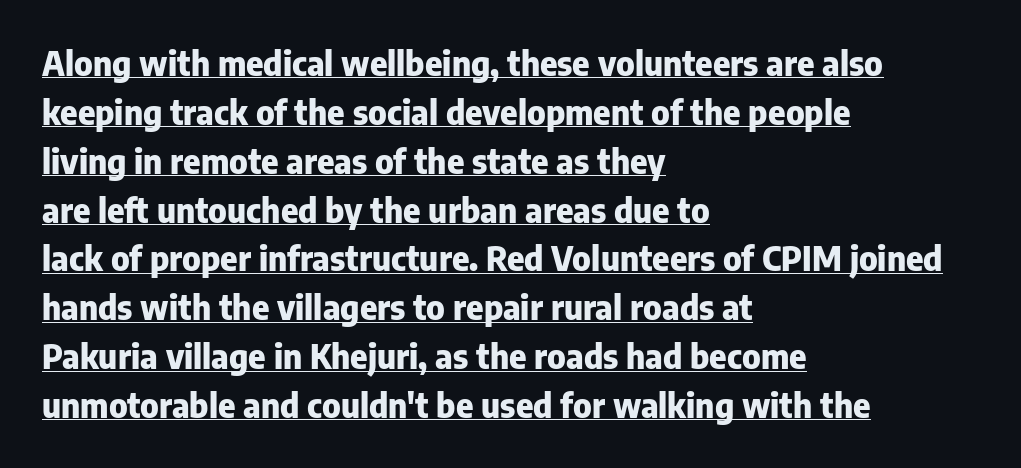
Normally led — the rows are evenly, conventionally spaced. Each letter keeps its own natural width here, so spacing adapts to shape. Notice how a bar underscores the lettering throughout. Does extra space separate the letters? No, they use regular spacing. You'd pick this weight for a headline — it's a proper bold.
